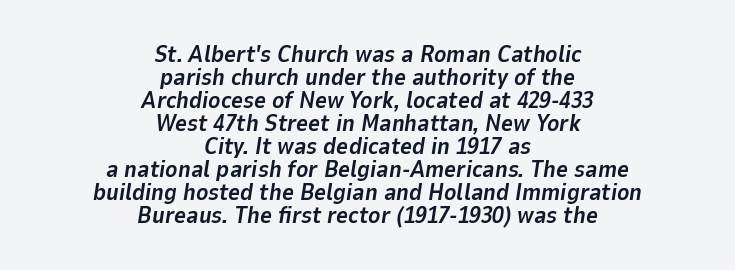
The axis of the letterforms is tilted away from vertical. This sample is center-justified, so both line endings float freely. Underlining? Definitely not there. How are the letters spaced? Ordinarily, with no added tracking.
